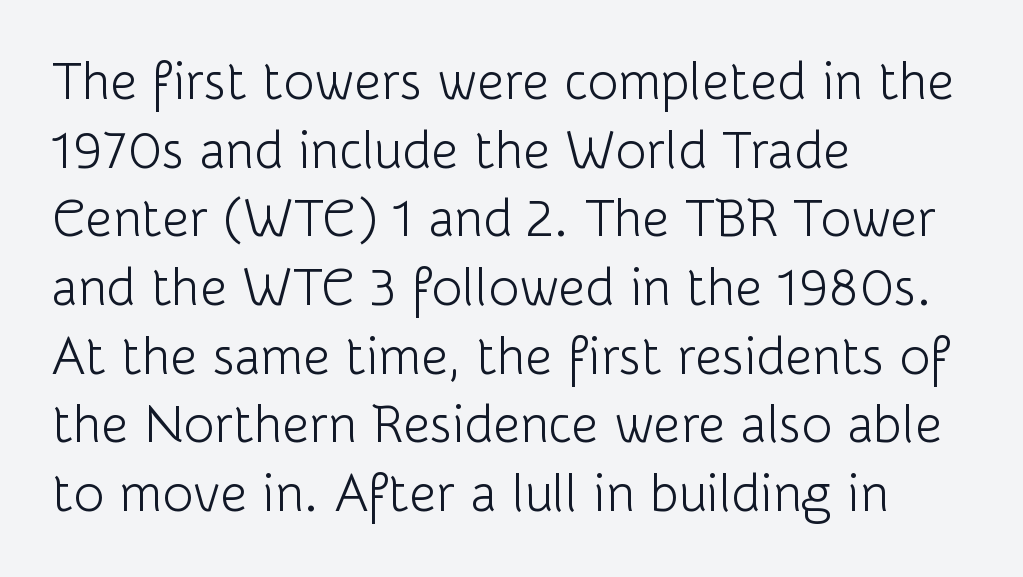
{"serif": "no", "italic": "no", "bold": "no", "weight": "light", "width": "normal", "stroke_contrast": "low", "x_height": "medium", "monospaced": "no", "underline": "no", "align": "left", "line_spacing": "normal", "line_spacing_ratio": 1.32, "letter_spacing": "normal", "letter_spacing_em": 0.0, "glyph_px": 52}
